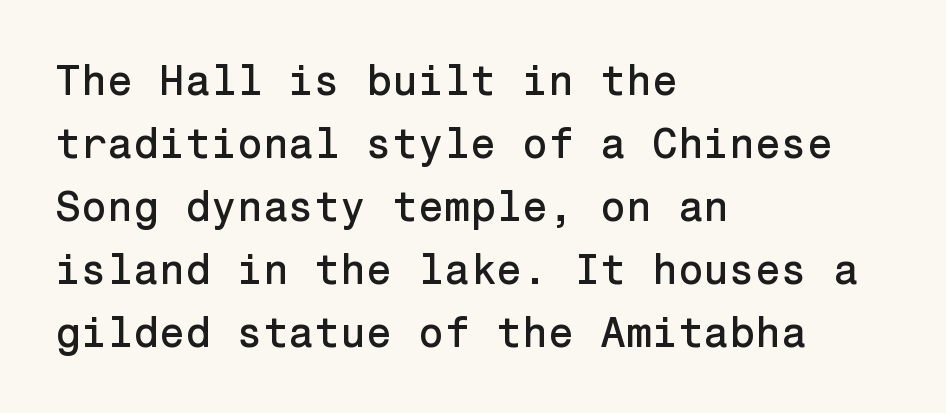
Vertical strokes here are truly vertical. I'd call this a sans setting — the letters go barefoot. Nobody touched the tracking dial on this one. A clean baseline with only descenders dipping below it. This rendering uses left alignment, leaving the right contour irregular. A normal amount of white space separates one row of letters from the next.
